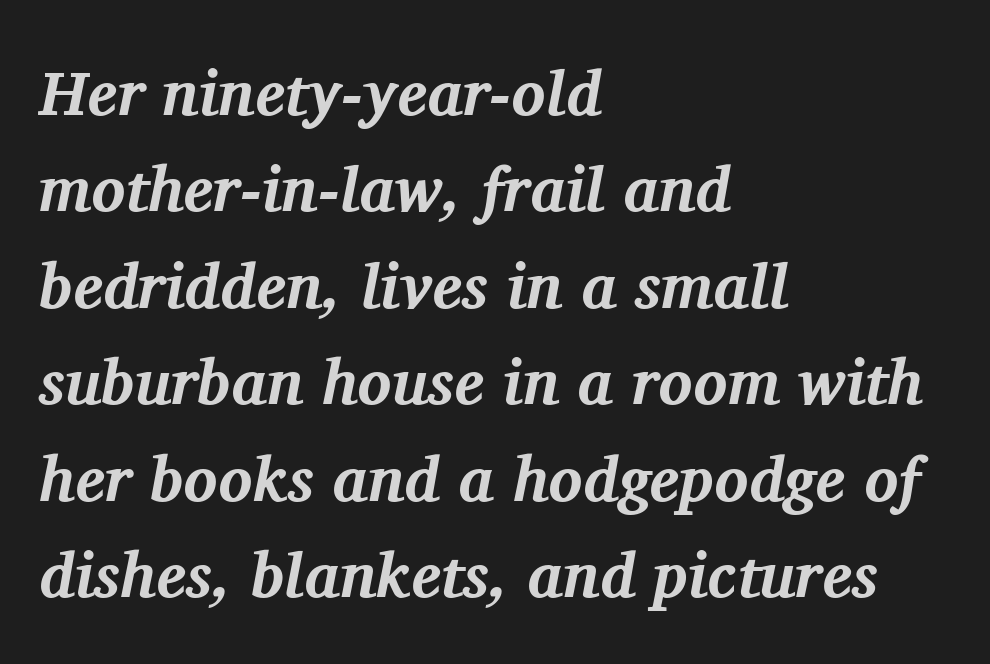
Q: Is the text bold? A: Yes.
Q: Is the text italic (slanted)? A: Yes, it leans right by about 11 degrees.
Q: Is the typeface a serif or a sans-serif typeface? A: Serif.
Q: Is the text underlined? A: No.
Q: How is the paragraph aligned? A: Left-aligned.
Q: Is the spacing between letters normal or unusually wide? A: Normal.
Q: Is the spacing between lines tight, normal or loose? A: Normal.
Q: Width (condensed, normal, or wide)? A: Normal.
Q: Stroke contrast? A: Medium.
Q: x-height? A: Medium.
Q: Monospaced? A: No.
